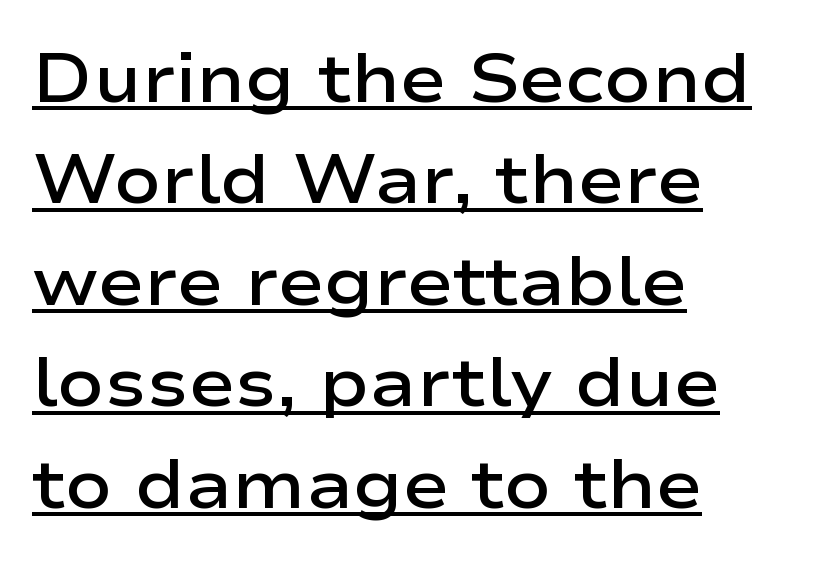
Serif or sans? Sans — the stroke terminals are bare. When letters stand straight like this, we call the style roman or upright. This sample has the flowing, uneven cadence of proportional lettering. The ragged edge is on the right, which tells us the setting is flush left. Every word sits above its own underline. The typesetting leans somewhat heavy: a semibold.
